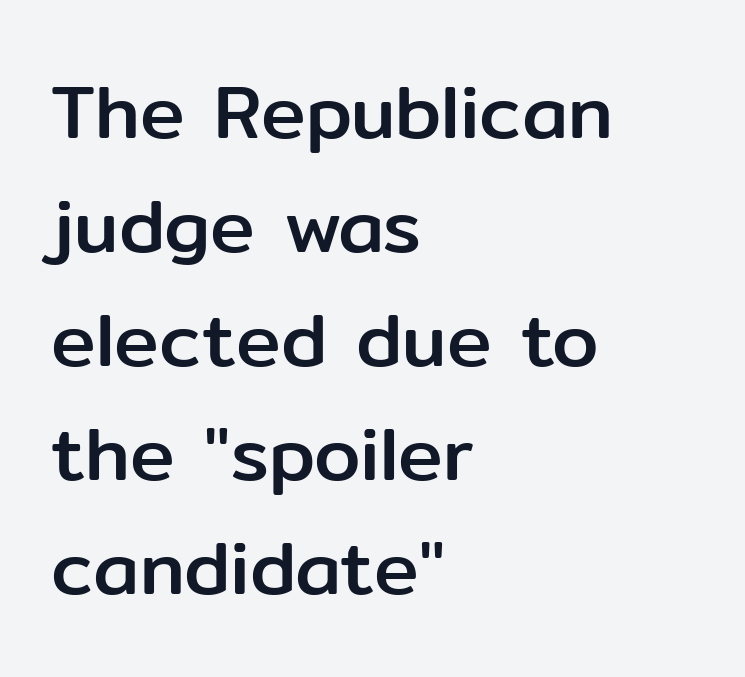
The space beneath each line is pristine and unruled. You could not count columns in this text — the font is proportionally spaced. Left-aligned paragraph, ragged on the right. Italic: no, the glyphs are upright roman. Regular leading. The passage shown is typeset with a sans-serif family.
